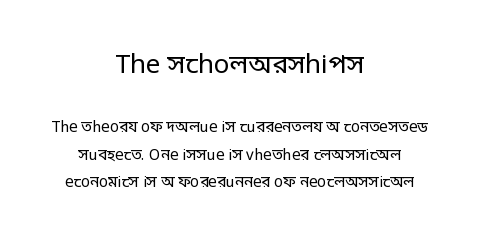
Typesetter's note — upper block bumped up in size, lower block left smaller. The baseline area is clear. Weight: not bold — regular or lighter. The setting favours the middle, as headings and verse often do.
